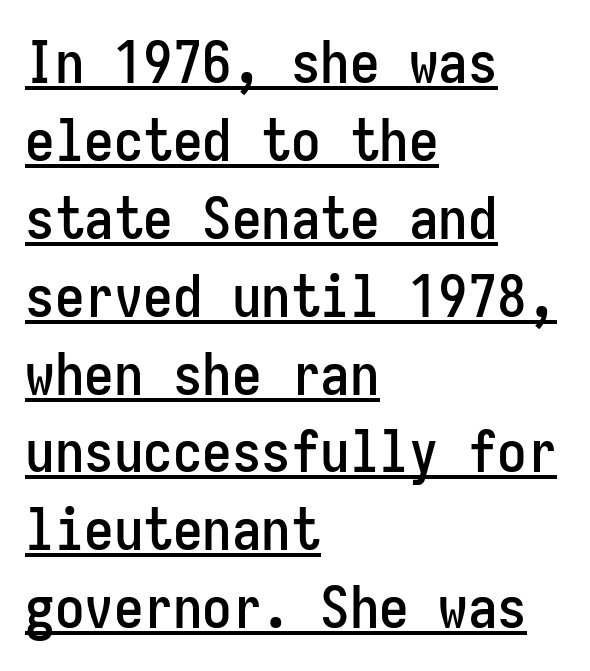
The image shows 59 px condensed sans-serif type, upright, monospaced; set left-aligned, normal line spacing (1.32x), normal letter spacing, underlined; low stroke contrast and a medium x-height.
